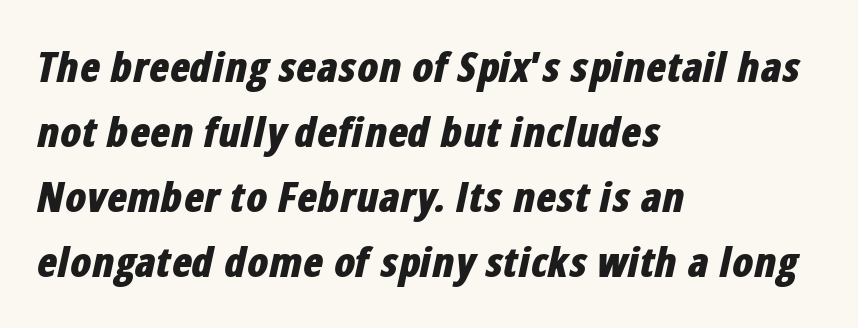
Q: Is the text bold? A: Yes.
Q: Is the text italic (slanted)? A: Yes, it leans right by about 12 degrees.
Q: Is the text underlined? A: No.
Q: How is the paragraph aligned? A: Left-aligned.
Q: Is the spacing between letters normal or unusually wide? A: Normal.
Q: Is the spacing between lines tight, normal or loose? A: Normal.
Q: Width (condensed, normal, or wide)? A: Condensed.
Q: Stroke contrast? A: Low.
Q: x-height? A: Medium.
Q: Monospaced? A: No.
